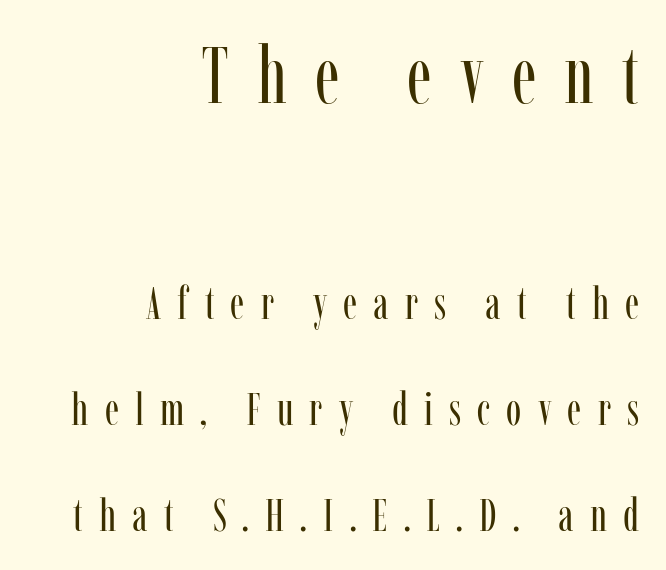
The image shows 80 px regular-weight, condensed serif type, upright; set right-aligned, loose line spacing (2.3x), unusually wide letter spacing (+0.35 em), not underlined; the first (top) block is 1.74x larger; low stroke contrast and a medium x-height.
